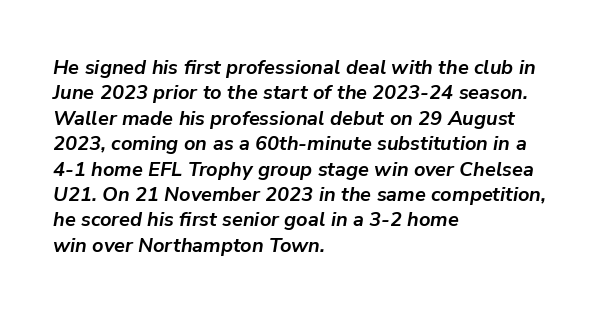
Q: Is the text bold? A: Yes.
Q: Is the text italic (slanted)? A: Yes, it leans right by about 9 degrees.
Q: Is the text underlined? A: No.
Q: How is the paragraph aligned? A: Left-aligned.
Q: Is the spacing between letters normal or unusually wide? A: Normal.
Q: Is the spacing between lines tight, normal or loose? A: Normal.
